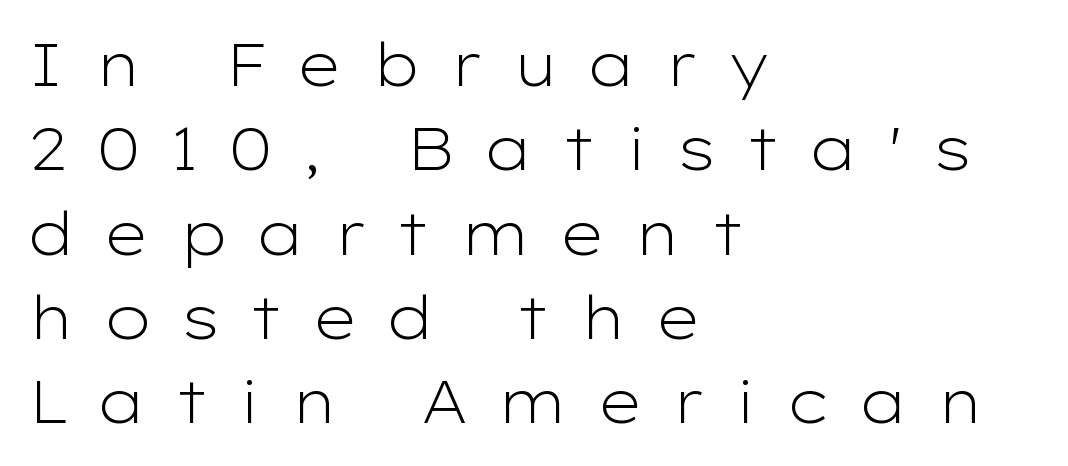
The image shows 59 px light, wide sans-serif type, upright; set left-aligned, normal line spacing (1.43x), unusually wide letter spacing (+0.48 em), not underlined; low stroke contrast and a medium x-height.
